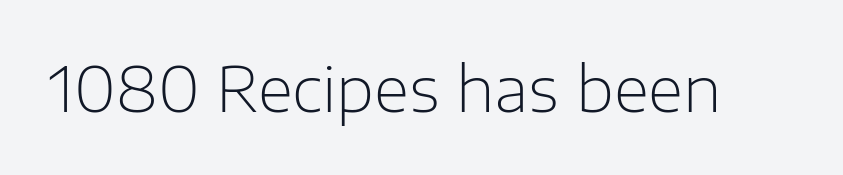
Q: Is the text bold? A: No.
Q: Is the text italic (slanted)? A: No, it is upright.
Q: Is the typeface a serif or a sans-serif typeface? A: Sans-serif.
Q: Is the text underlined? A: No.
Q: Is the spacing between letters normal or unusually wide? A: Normal.
Q: Width (condensed, normal, or wide)? A: Normal.
Q: Stroke contrast? A: Low.
Q: x-height? A: Medium.
Q: Monospaced? A: No.
